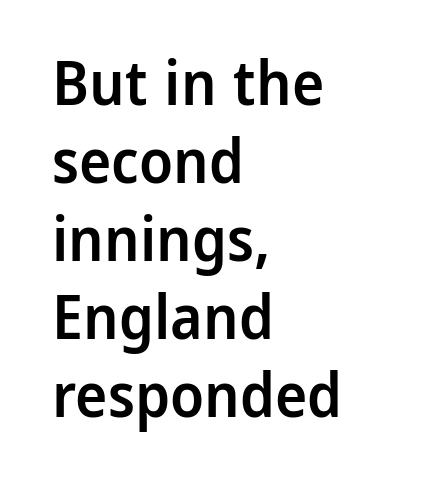
Posture: straight, roman, zero tilt. This sample uses plain, unmodified letter spacing. The typeface chosen for these lines omits serifs. Underline: absent. On the weight axis this lands at semibold, roughly 600.
